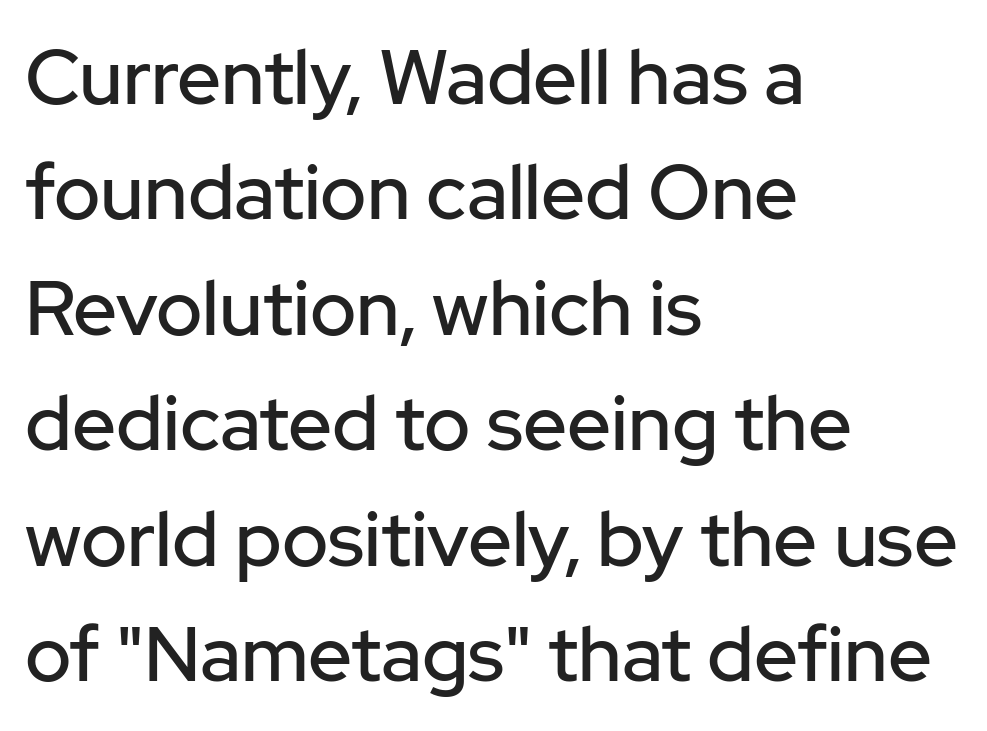
Q: Is the text italic (slanted)? A: No, it is upright.
Q: Is the typeface a serif or a sans-serif typeface? A: Sans-serif.
Q: Is the text underlined? A: No.
Q: How is the paragraph aligned? A: Left-aligned.
Q: Is the spacing between letters normal or unusually wide? A: Normal.
Q: Is the spacing between lines tight, normal or loose? A: Normal.
Q: Width (condensed, normal, or wide)? A: Normal.
Q: Stroke contrast? A: Low.
Q: x-height? A: Medium.
Q: Monospaced? A: No.
